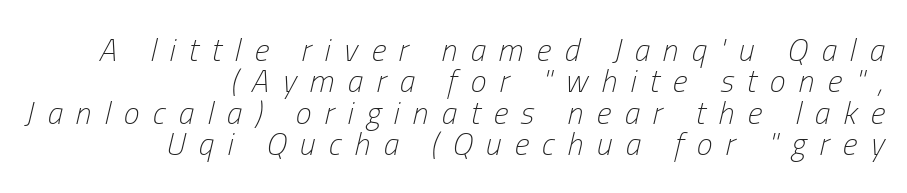
{"italic": "yes", "lean": "right", "slant_degrees": 13, "bold": "no", "weight": "light", "width": "condensed", "stroke_contrast": "low", "x_height": "medium", "monospaced": "no", "underline": "no", "align": "right", "line_spacing": "tight", "line_spacing_ratio": 0.98, "letter_spacing": "wide", "letter_spacing_em": 0.41, "glyph_px": 32}
